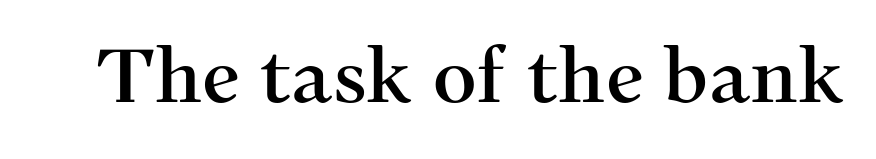
Q: Is the text italic (slanted)? A: No, it is upright.
Q: Is the typeface a serif or a sans-serif typeface? A: Serif.
Q: Is the text underlined? A: No.
Q: Is the spacing between letters normal or unusually wide? A: Normal.
Q: Width (condensed, normal, or wide)? A: Normal.
Q: Stroke contrast? A: Medium.
Q: x-height? A: Medium.
Q: Monospaced? A: No.
